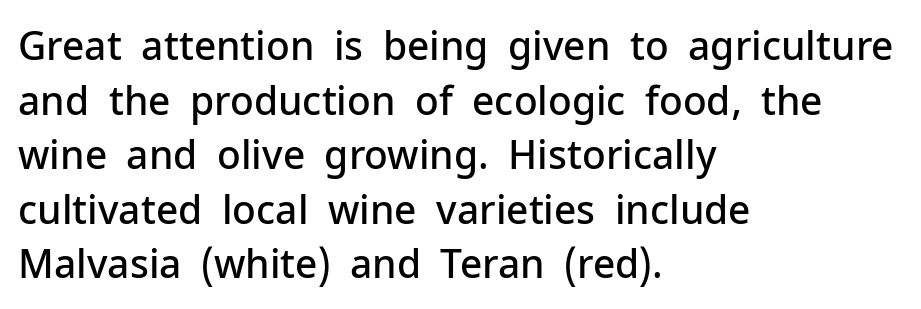
The image shows 39 px semibold sans-serif type, upright; set left-aligned, normal line spacing (1.4x), normal letter spacing, not underlined; low stroke contrast and a medium x-height.
